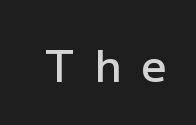
The image shows 44 px semibold sans-serif type, upright; set unusually wide letter spacing (+0.45 em), not underlined; low stroke contrast and a medium x-height.
